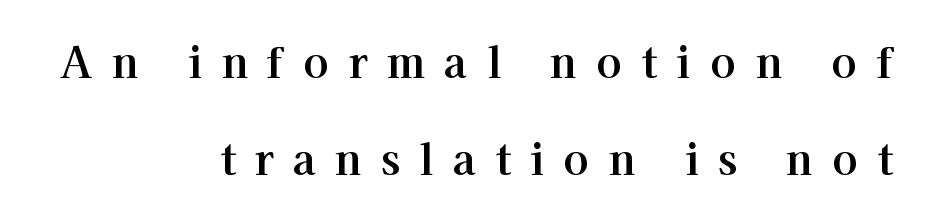
Q: Is the text italic (slanted)? A: No, it is upright.
Q: Is the typeface a serif or a sans-serif typeface? A: Serif.
Q: Is the text underlined? A: No.
Q: How is the paragraph aligned? A: Right-aligned.
Q: Is the spacing between letters normal or unusually wide? A: Unusually wide.
Q: Is the spacing between lines tight, normal or loose? A: Loose.
Q: Width (condensed, normal, or wide)? A: Normal.
Q: Stroke contrast? A: High.
Q: x-height? A: Medium.
Q: Monospaced? A: No.
